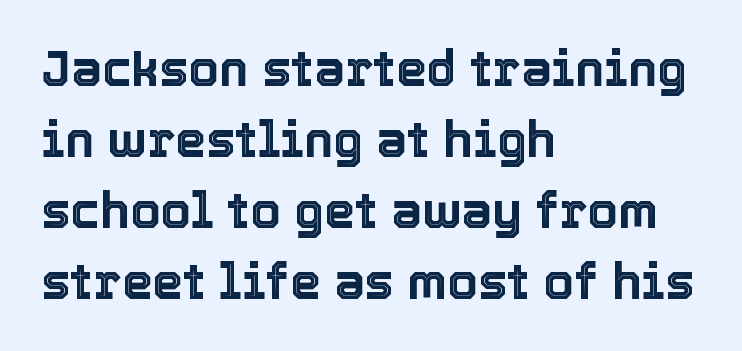
Evenly set lines give the paragraph a standard silhouette. When letters stand straight like this, we call the style roman or upright. Looks like regular typesetting: each glyph gets only the width it needs. The rendering keeps characters at their native spacing.
